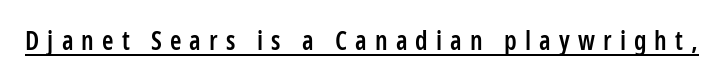
{"italic": "no", "bold": "semi", "underline": "yes", "letter_spacing": "wide", "letter_spacing_em": 0.31, "glyph_px": 26}
